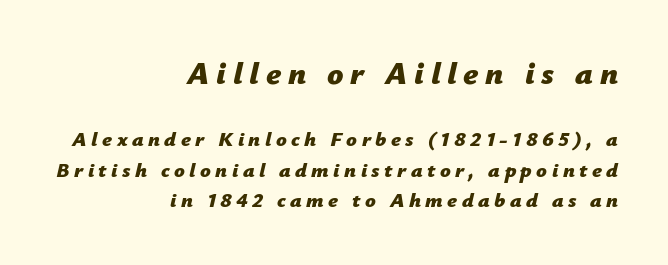
{"italic": "yes", "lean": "right", "slant_degrees": 12, "bold": "yes", "weight": "bold", "width": "normal", "stroke_contrast": "low", "x_height": "medium", "monospaced": "no", "underline": "no", "align": "right", "line_spacing": "normal", "line_spacing_ratio": 1.47, "letter_spacing": "wide", "letter_spacing_em": 0.21, "larger_block": "first", "size_ratio": 1.52, "glyph_px": 32}
